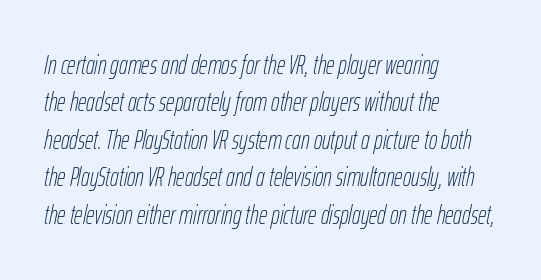
Q: Is the text bold? A: No.
Q: Is the text italic (slanted)? A: Yes, it leans right by about 12 degrees.
Q: Is the text underlined? A: No.
Q: How is the paragraph aligned? A: Left-aligned.
Q: Is the spacing between letters normal or unusually wide? A: Normal.
Q: Is the spacing between lines tight, normal or loose? A: Normal.
